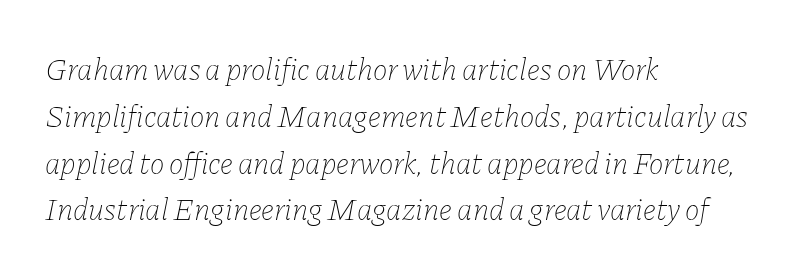
The image shows 31 px thin type, italic (leaning right); set left-aligned, normal line spacing (1.51x), normal letter spacing, not underlined; low stroke contrast and a medium x-height.
